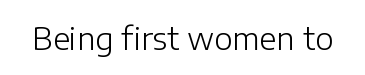
The passage shown is typeset with a sans-serif family. A roman cut, with each character standing at attention. The strip under each line holds only bare page. Caption: face not bold, strokes unweighted.
